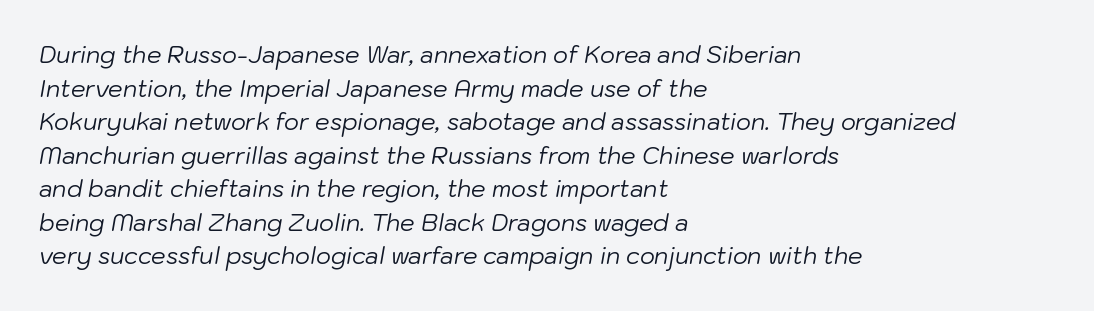
A classic flush-left, rag-right setting is used for this passage. Quick note: italic. Plain, unruled lines of type. No heavy texture on the line: the type isn't bold. The face used here is rendered with its standard letterfit.
